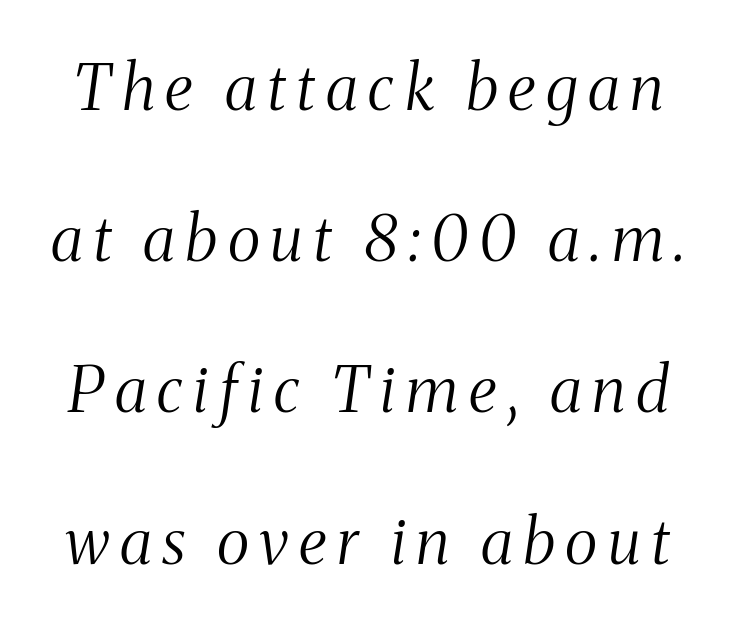
{"serif": "yes", "italic": "yes", "lean": "right", "slant_degrees": 8, "bold": "no", "weight": "light", "width": "condensed", "stroke_contrast": "medium", "x_height": "medium", "monospaced": "no", "underline": "no", "line_spacing": "loose", "line_spacing_ratio": 2.4, "glyph_px": 63}
